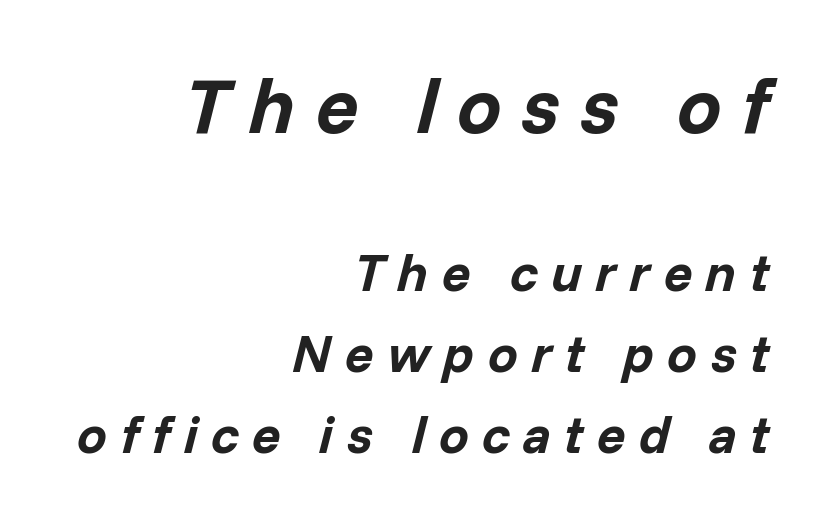
The foot of each line stays bare and open. Typographic density is high because the face is bold. Every row of glyphs terminates at an identical x-position on the right. Look at the tracking — it's clearly loosened, letters drifting apart.
